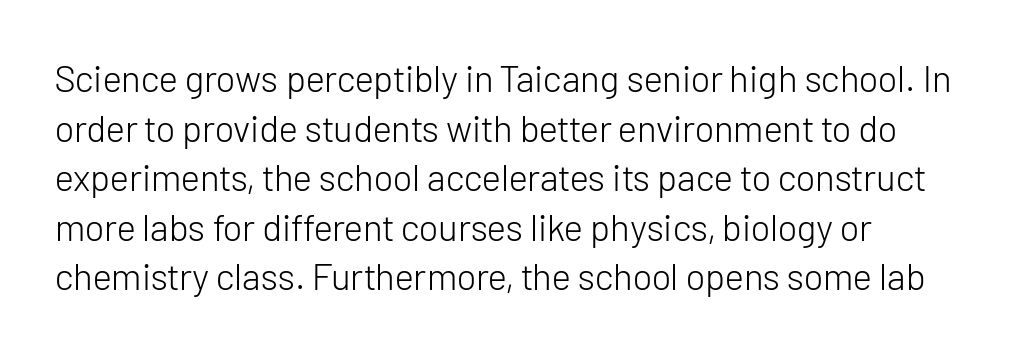
The image shows 37 px light sans-serif type, upright; set left-aligned, normal line spacing (1.34x), normal letter spacing, not underlined; low stroke contrast and a medium x-height.
